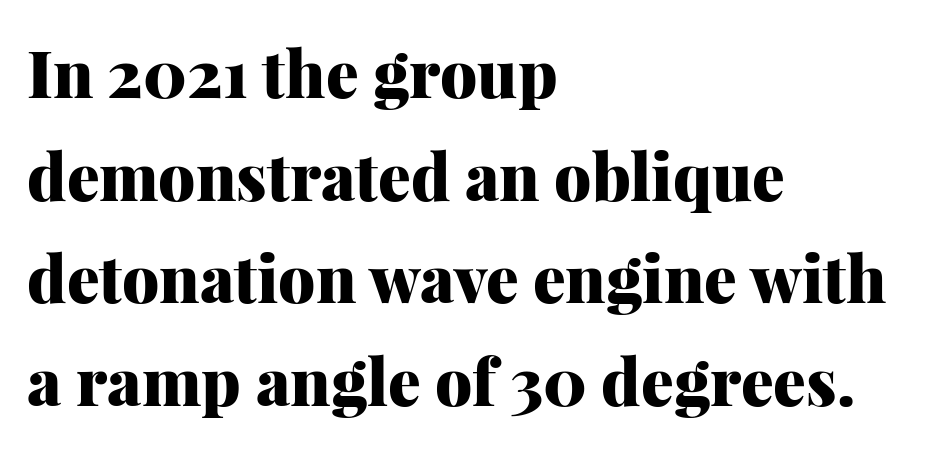
Posture: upright roman. Underlining? Definitely not there. These lines are composed in type with serifs. Typeset ragged right — the left edge is the straight one.
